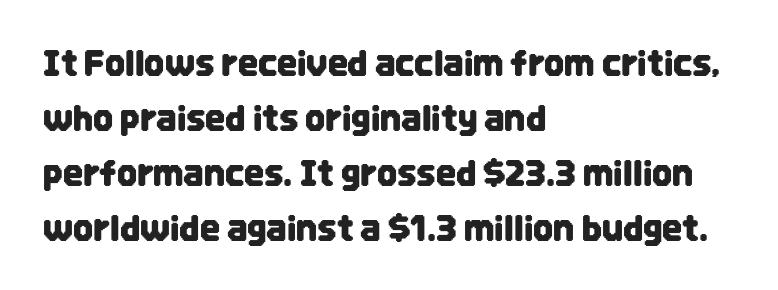
Q: Is the text italic (slanted)? A: No, it is upright.
Q: Is the typeface a serif or a sans-serif typeface? A: Sans-serif.
Q: Is the text underlined? A: No.
Q: How is the paragraph aligned? A: Left-aligned.
Q: Is the spacing between letters normal or unusually wide? A: Normal.
Q: Is the spacing between lines tight, normal or loose? A: Normal.
Q: Width (condensed, normal, or wide)? A: Condensed.
Q: Stroke contrast? A: Low.
Q: x-height? A: Large.
Q: Monospaced? A: No.
